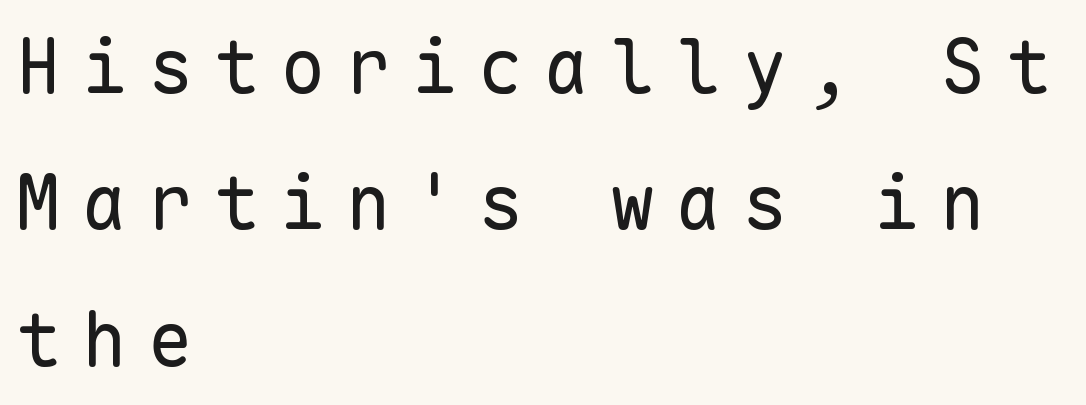
{"serif": "no", "italic": "no", "bold": "no", "weight": "regular", "width": "normal", "stroke_contrast": "low", "x_height": "medium", "monospaced": "yes", "underline": "no", "align": "left", "line_spacing_ratio": 1.82, "letter_spacing": "wide", "letter_spacing_em": 0.28, "glyph_px": 75}
